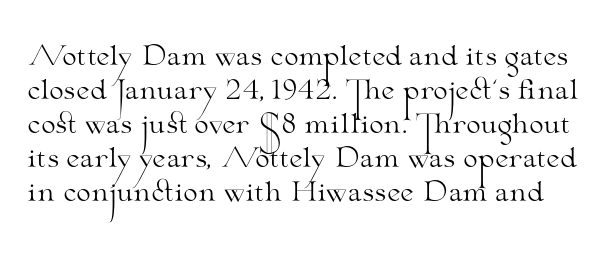
Q: Is the text bold? A: No.
Q: Is the text italic (slanted)? A: No, it is upright.
Q: Is the text underlined? A: No.
Q: Is the spacing between letters normal or unusually wide? A: Normal.
Q: Is the spacing between lines tight, normal or loose? A: Normal.
